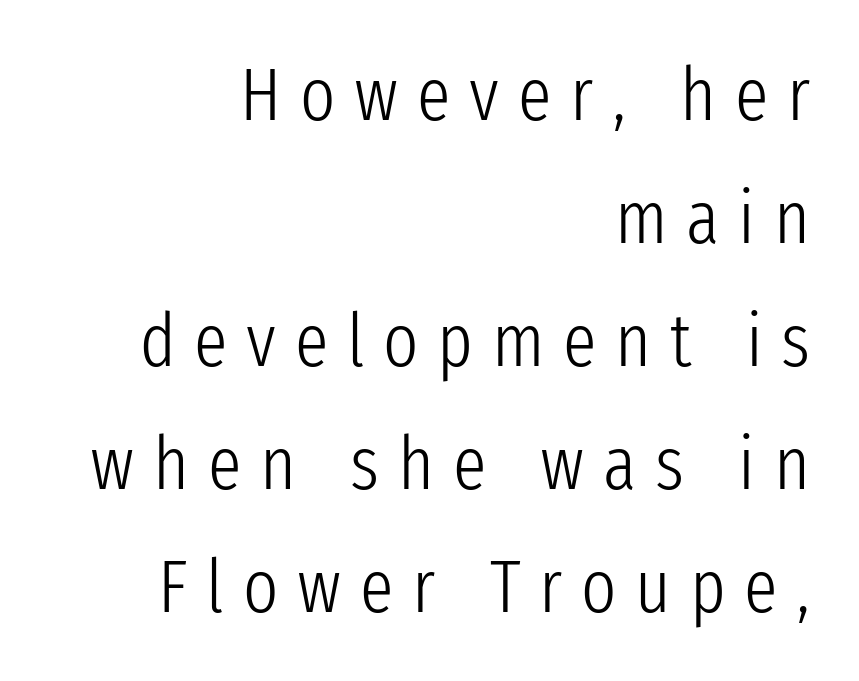
Q: Is the text bold? A: No.
Q: Is the text italic (slanted)? A: No, it is upright.
Q: Is the typeface a serif or a sans-serif typeface? A: Sans-serif.
Q: Is the text underlined? A: No.
Q: How is the paragraph aligned? A: Right-aligned.
Q: Is the spacing between letters normal or unusually wide? A: Unusually wide.
Q: Is the spacing between lines tight, normal or loose? A: Normal.
Q: Width (condensed, normal, or wide)? A: Condensed.
Q: Stroke contrast? A: Low.
Q: x-height? A: Medium.
Q: Monospaced? A: No.
